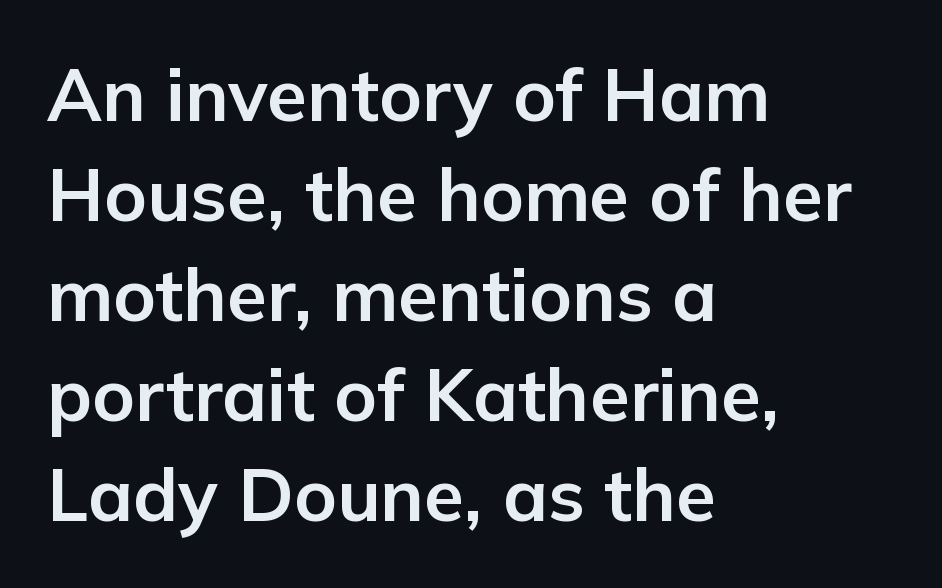
How heavy is the stroke? Heavy — this is a bold. Descender tails drop into unmarked territory. Spacing verdict: proportional, widths tailored to each character. This sample uses an upright cut, with every glyph sitting square on the baseline.
